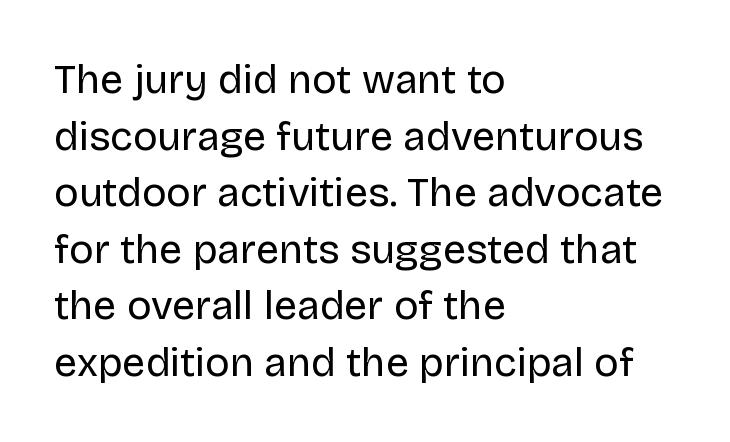
Q: Is the text bold? A: No.
Q: Is the text italic (slanted)? A: No, it is upright.
Q: Is the typeface a serif or a sans-serif typeface? A: Sans-serif.
Q: Is the text underlined? A: No.
Q: How is the paragraph aligned? A: Left-aligned.
Q: Is the spacing between letters normal or unusually wide? A: Normal.
Q: Is the spacing between lines tight, normal or loose? A: Normal.
Q: Width (condensed, normal, or wide)? A: Normal.
Q: Stroke contrast? A: Low.
Q: x-height? A: Large.
Q: Monospaced? A: No.
